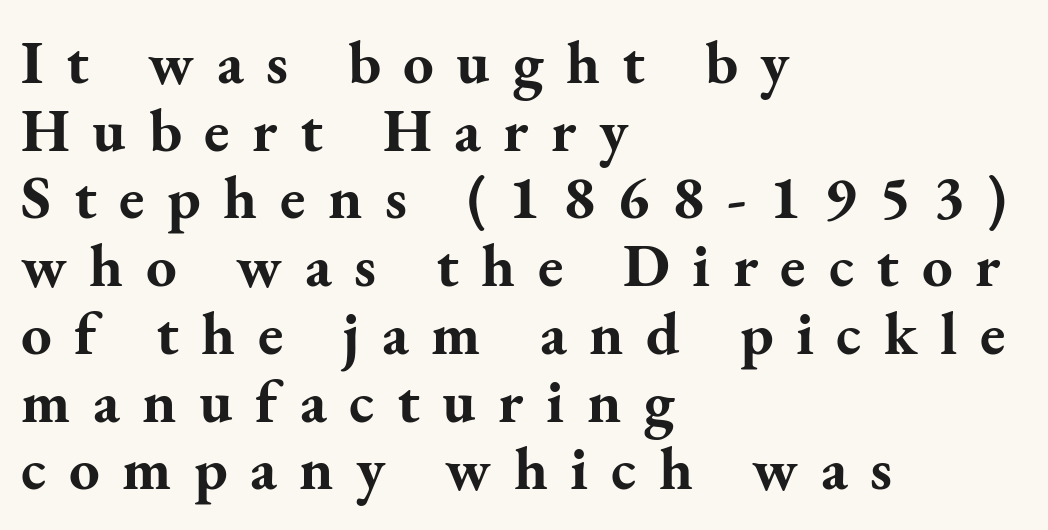
Q: Is the text bold? A: Yes.
Q: Is the text italic (slanted)? A: No, it is upright.
Q: Is the typeface a serif or a sans-serif typeface? A: Serif.
Q: Is the text underlined? A: No.
Q: How is the paragraph aligned? A: Left-aligned.
Q: Is the spacing between letters normal or unusually wide? A: Unusually wide.
Q: Is the spacing between lines tight, normal or loose? A: Tight.
Q: Width (condensed, normal, or wide)? A: Normal.
Q: Stroke contrast? A: Medium.
Q: x-height? A: Small.
Q: Monospaced? A: No.
